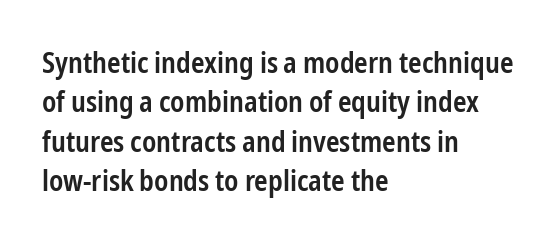
Q: Is the text bold? A: Semi-bold.
Q: Is the text italic (slanted)? A: No, it is upright.
Q: Is the typeface a serif or a sans-serif typeface? A: Sans-serif.
Q: Is the text underlined? A: No.
Q: How is the paragraph aligned? A: Left-aligned.
Q: Is the spacing between letters normal or unusually wide? A: Normal.
Q: Is the spacing between lines tight, normal or loose? A: Normal.
Q: Width (condensed, normal, or wide)? A: Condensed.
Q: Stroke contrast? A: Low.
Q: x-height? A: Medium.
Q: Monospaced? A: No.
